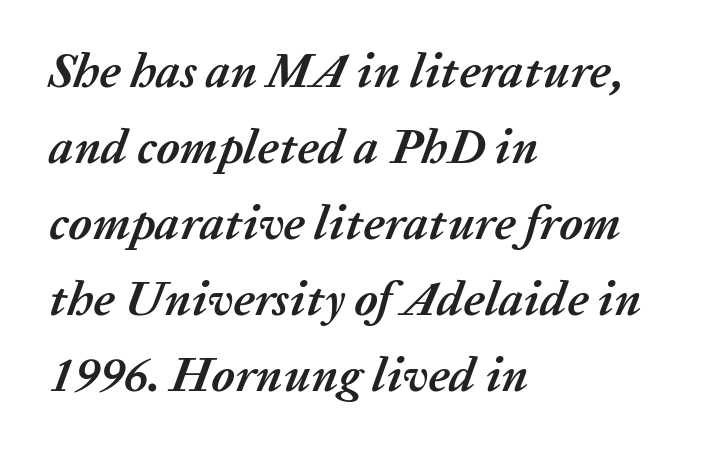
{"italic": "yes", "lean": "right", "slant_degrees": 20, "bold": "yes", "weight": "semibold", "width": "normal", "stroke_contrast": "medium", "x_height": "medium", "monospaced": "no", "underline": "no", "align": "left", "line_spacing": "normal", "line_spacing_ratio": 1.55, "letter_spacing": "normal", "letter_spacing_em": 0.0, "glyph_px": 49}
